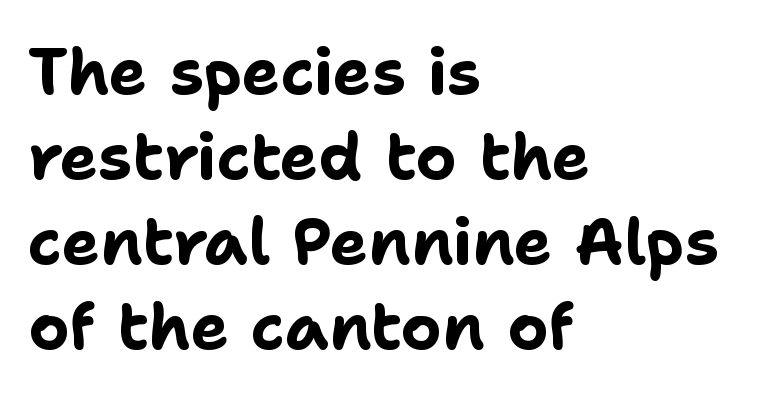
Q: Is the text bold? A: Yes.
Q: Is the text italic (slanted)? A: No, it is upright.
Q: Is the typeface a serif or a sans-serif typeface? A: Sans-serif.
Q: Is the text underlined? A: No.
Q: How is the paragraph aligned? A: Left-aligned.
Q: Is the spacing between letters normal or unusually wide? A: Normal.
Q: Is the spacing between lines tight, normal or loose? A: Normal.
Q: Width (condensed, normal, or wide)? A: Normal.
Q: Stroke contrast? A: Low.
Q: x-height? A: Medium.
Q: Monospaced? A: No.
